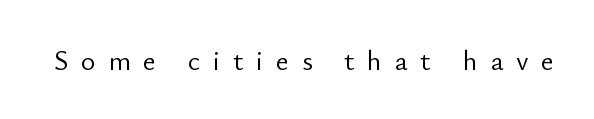
The image shows 28 px light sans-serif type, upright; set unusually wide letter spacing (+0.45 em), not underlined; low stroke contrast and a small x-height.
